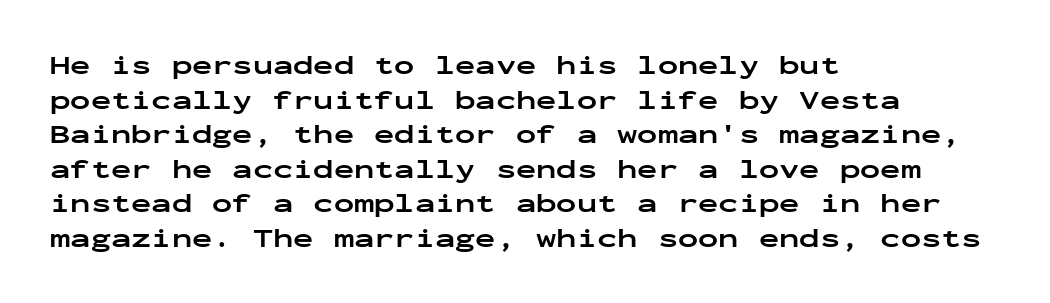
Compared with typical body copy, the letter spacing here is the same. The setting favours the left margin, as ordinary paragraphs usually do. Heft: maximum for text — a bold. Beneath every word, the page is bare. Successive baselines arrive at the customary interval. These lines were composed using upright roman letters.
